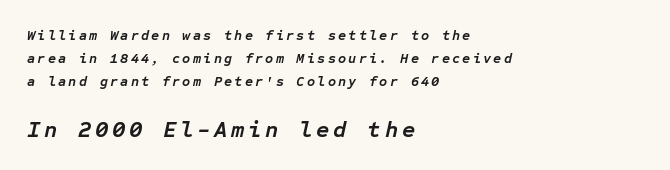
{"italic": "yes", "lean": "right", "slant_degrees": 12, "bold": "yes", "underline": "no", "align": "left", "line_spacing": "normal", "line_spacing_ratio": 1.65, "larger_block": "second", "size_ratio": 1.64, "glyph_px": 23}
